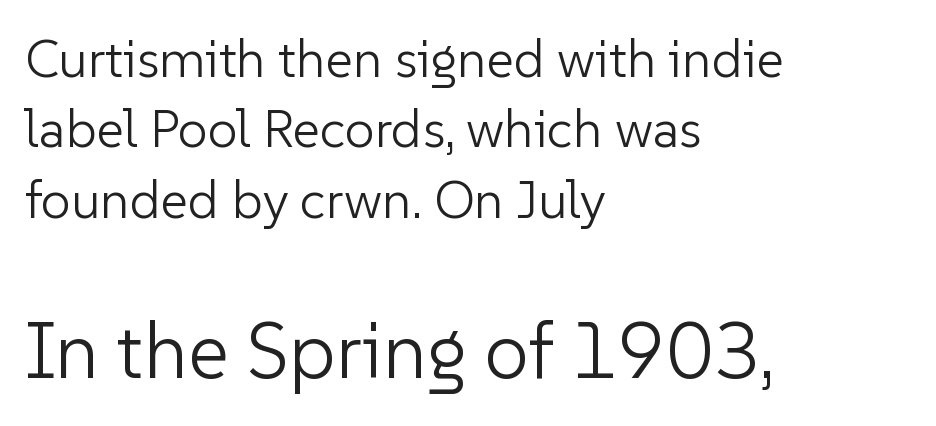
The image shows 79 px light sans-serif type, upright; set left-aligned, normal line spacing (1.33x), normal letter spacing, not underlined; the second (bottom) block is 1.49x larger; low stroke contrast and a medium x-height.
